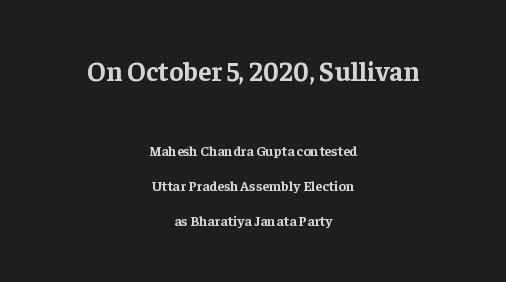
Q: Is the text bold? A: Yes.
Q: Is the text italic (slanted)? A: No, it is upright.
Q: Is the text underlined? A: No.
Q: How is the paragraph aligned? A: Centered.
Q: Is the spacing between letters normal or unusually wide? A: Normal.
Q: Is the spacing between lines tight, normal or loose? A: Loose.
Q: Which block of text is set in a larger size, the first (top) or the second (bottom)? A: The first (top) one.
